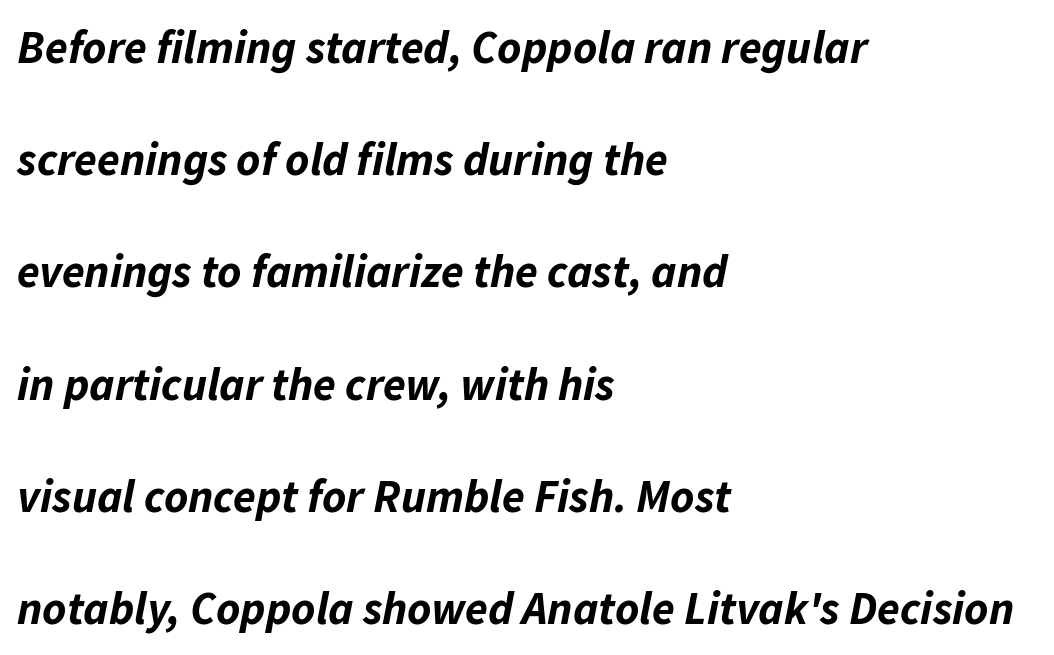
Loosely led — the rows are spread out. The font is running at its bold setting. Is the type slanted? Yes — the strokes lean at a clear angle. The ragged edge is on the right, which tells us the setting is flush left. Look at the tracking — it's just the regular setting, nothing added.
